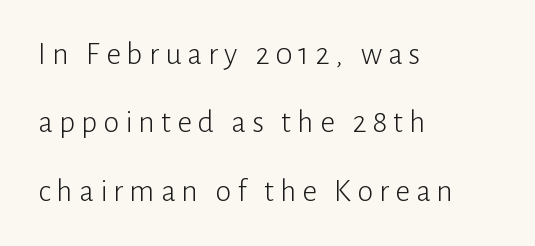
Serifs: no, the terminals of the letterforms are clean. The typesetter chose a ragged-right arrangement here. A typesetter would call this leading open, well beyond the default. Varying glyph widths throughout — classic text-font behaviour. A bare baseline throughout the passage.
